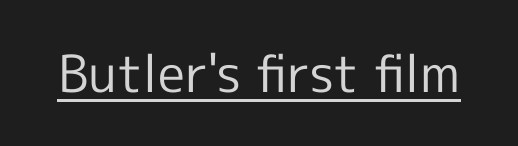
These lines are rendered in a variable-pitch font. You can tell from the bare stems that sans-serif type was used. Italic: no, the glyphs are upright roman. Default kerning and tracking; the words read as compact shapes.
